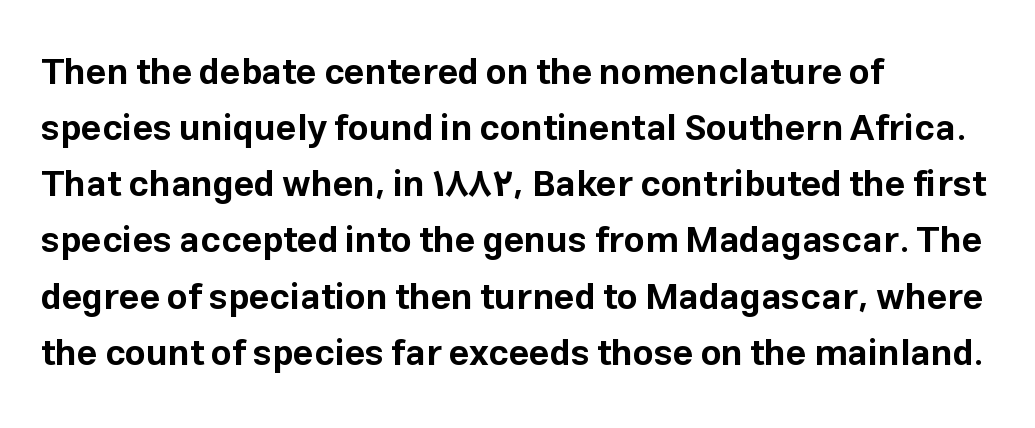
{"serif": "no", "italic": "no", "bold": "yes", "weight": "bold", "width": "normal", "stroke_contrast": "low", "x_height": "medium", "monospaced": "no", "underline": "no", "align": "left", "line_spacing": "normal", "line_spacing_ratio": 1.56, "letter_spacing": "normal", "letter_spacing_em": 0.0, "glyph_px": 36}
